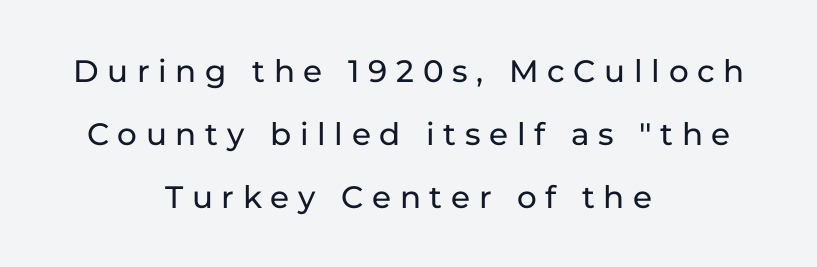
{"serif": "no", "italic": "no", "width": "normal", "stroke_contrast": "low", "x_height": "medium", "monospaced": "no", "underline": "no", "align": "center", "line_spacing": "loose", "line_spacing_ratio": 2.03, "letter_spacing": "wide", "letter_spacing_em": 0.28, "glyph_px": 31}
